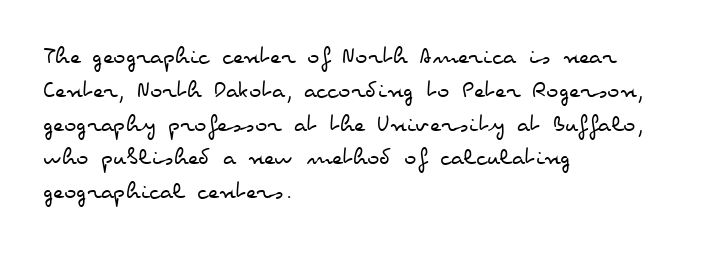
Q: Is the text bold? A: No.
Q: Is the text italic (slanted)? A: No, it is upright.
Q: Is the text underlined? A: No.
Q: How is the paragraph aligned? A: Left-aligned.
Q: Is the spacing between letters normal or unusually wide? A: Normal.
Q: Is the spacing between lines tight, normal or loose? A: Normal.
